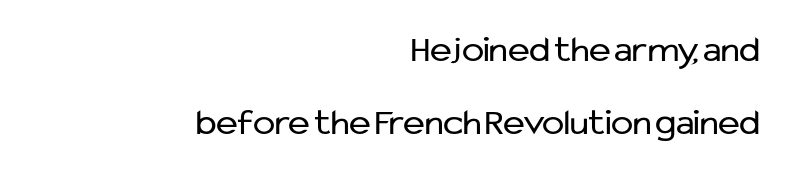
Q: Is the text bold? A: No.
Q: Is the text italic (slanted)? A: No, it is upright.
Q: Is the typeface a serif or a sans-serif typeface? A: Sans-serif.
Q: Is the text underlined? A: No.
Q: How is the paragraph aligned? A: Right-aligned.
Q: Is the spacing between letters normal or unusually wide? A: Normal.
Q: Is the spacing between lines tight, normal or loose? A: Loose.
Q: Width (condensed, normal, or wide)? A: Normal.
Q: Stroke contrast? A: Low.
Q: x-height? A: Medium.
Q: Monospaced? A: No.
